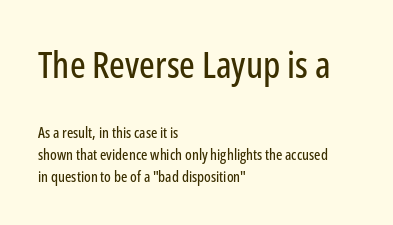
Anything drawn beneath the words? Only blank space. Do the characters align in a grid? No, the font is proportional. Does the leading feel generous? No, just average. This rendering leaves character spacing at its baseline value.
